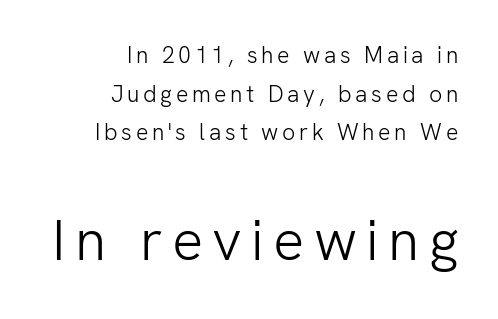
{"serif": "no", "italic": "no", "bold": "no", "weight": "light", "width": "normal", "stroke_contrast": "low", "x_height": "medium", "monospaced": "no", "underline": "no", "align": "right", "line_spacing": "normal", "line_spacing_ratio": 1.68, "larger_block": "second", "size_ratio": 2.52, "glyph_px": 58}
